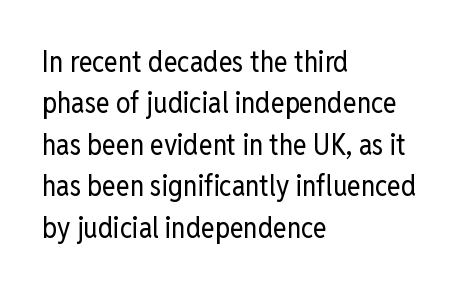
Q: Is the text bold? A: No.
Q: Is the text italic (slanted)? A: No, it is upright.
Q: Is the typeface a serif or a sans-serif typeface? A: Sans-serif.
Q: Is the text underlined? A: No.
Q: How is the paragraph aligned? A: Left-aligned.
Q: Is the spacing between letters normal or unusually wide? A: Normal.
Q: Is the spacing between lines tight, normal or loose? A: Normal.
Q: Width (condensed, normal, or wide)? A: Condensed.
Q: Stroke contrast? A: Low.
Q: x-height? A: Medium.
Q: Monospaced? A: No.
